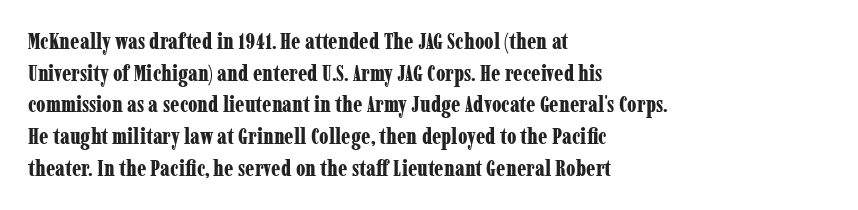
{"italic": "no", "bold": "yes", "underline": "no", "align": "left", "line_spacing": "normal", "line_spacing_ratio": 1.44, "letter_spacing": "normal", "letter_spacing_em": 0.0, "glyph_px": 22}
